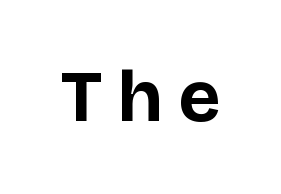
Plenty of ink on the page — the face is bold. Words float on clear page, feet unadorned. Compared with typical body copy, the letter spacing here is much looser. No italicization has been applied; the sample stays upright.
